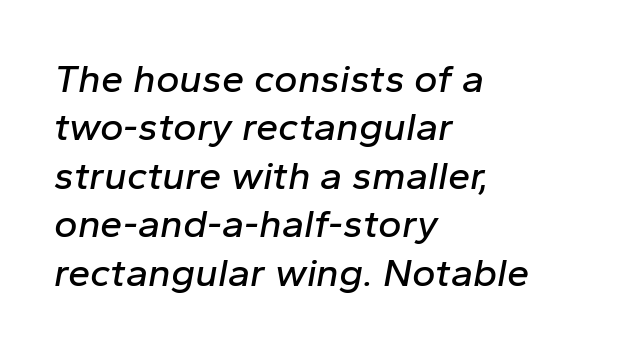
{"italic": "yes", "lean": "right", "slant_degrees": 10, "width": "normal", "stroke_contrast": "low", "x_height": "medium", "monospaced": "no", "underline": "no", "align": "left", "line_spacing_ratio": 1.21, "letter_spacing": "normal", "letter_spacing_em": 0.0, "glyph_px": 40}
